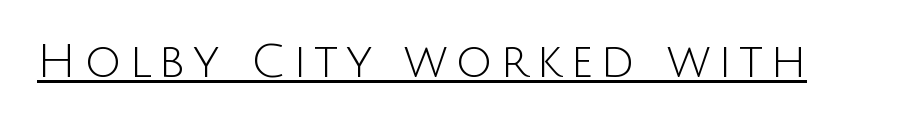
The string is rendered with underlining switched on. Is this a sans? Yes — the strokes have no serifs. The passage shown is not bold in any degree. Do the characters align in a grid? No, the font is proportional. The letters stand upright; this is a roman face.
